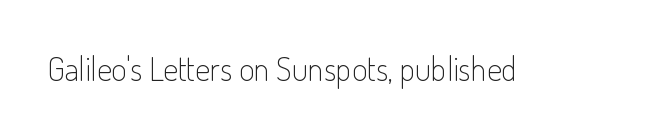
Q: Is the text bold? A: No.
Q: Is the text italic (slanted)? A: No, it is upright.
Q: Is the typeface a serif or a sans-serif typeface? A: Sans-serif.
Q: Is the text underlined? A: No.
Q: Is the spacing between letters normal or unusually wide? A: Normal.
Q: Width (condensed, normal, or wide)? A: Condensed.
Q: Stroke contrast? A: Low.
Q: x-height? A: Small.
Q: Monospaced? A: No.
